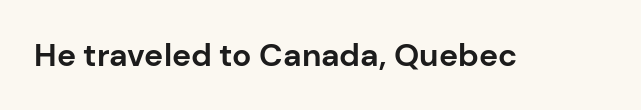
{"serif": "no", "italic": "no", "bold": "yes", "weight": "bold", "width": "normal", "stroke_contrast": "low", "x_height": "medium", "monospaced": "no", "underline": "no", "letter_spacing": "normal", "letter_spacing_em": 0.0, "glyph_px": 32}
